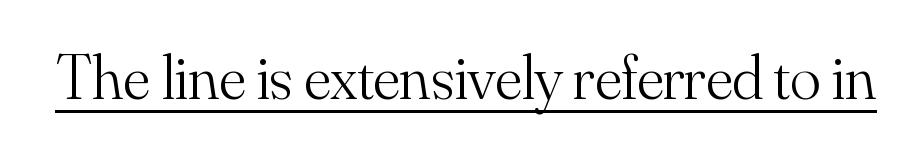
Q: Is the text bold? A: No.
Q: Is the text italic (slanted)? A: No, it is upright.
Q: Is the typeface a serif or a sans-serif typeface? A: Serif.
Q: Is the text underlined? A: Yes.
Q: Is the spacing between letters normal or unusually wide? A: Normal.
Q: Width (condensed, normal, or wide)? A: Normal.
Q: Stroke contrast? A: Medium.
Q: x-height? A: Small.
Q: Monospaced? A: No.
